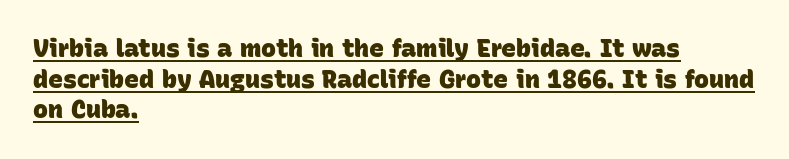
Q: Is the text bold? A: Yes.
Q: Is the text underlined? A: Yes.
Q: How is the paragraph aligned? A: Left-aligned.
Q: Is the spacing between letters normal or unusually wide? A: Normal.
